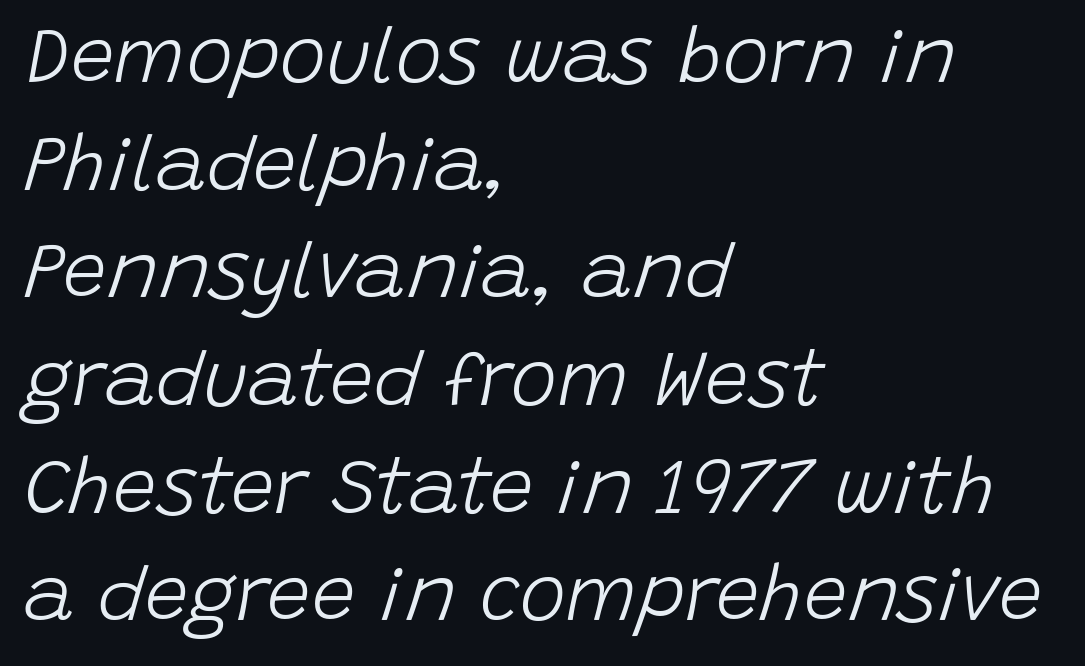
These lines stack with their left ends in a neat column. Decoration check: the copy has no underline. Between one letter and the next there's only the usual sliver of space. Do the characters align in a grid? No, the font is proportional.
